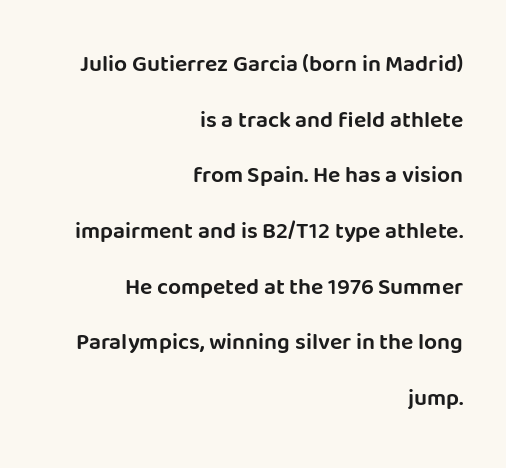
One glance says open: line gaps are wider than usual. Glyph-to-glyph distance matches everyday printed text. The specimen reads as upright at a glance. This sample is right-justified, so line beginnings fall wherever the words allow. Rule under the text: the space is simply empty.
